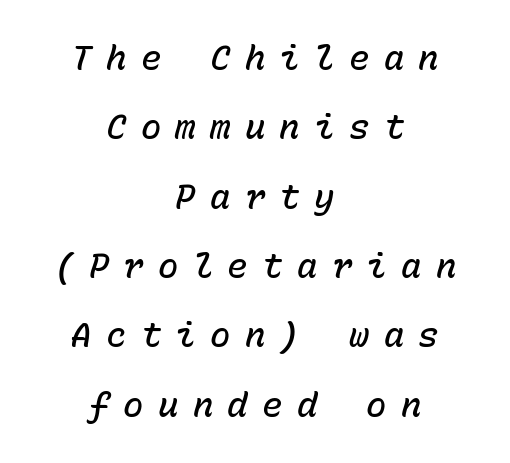
Casual observation: everything's sitting right in the middle. Compared with an ordinary text face, these strokes are moderately heavier — a semibold. Honestly, there is no underline to notice here at all. The axis of the letterforms is tilted away from vertical. The space between consecutive lines is lavish.
